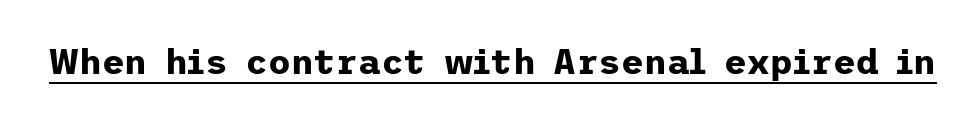
The typesetting leans heavy: a genuine bold. Students, observe the line beneath the letters — that is underlining. Ascenders rise straight up at ninety degrees. This rendering leaves character spacing at its baseline value. Look at the bottom of the vertical strokes: they stop flat, with no serifs.
